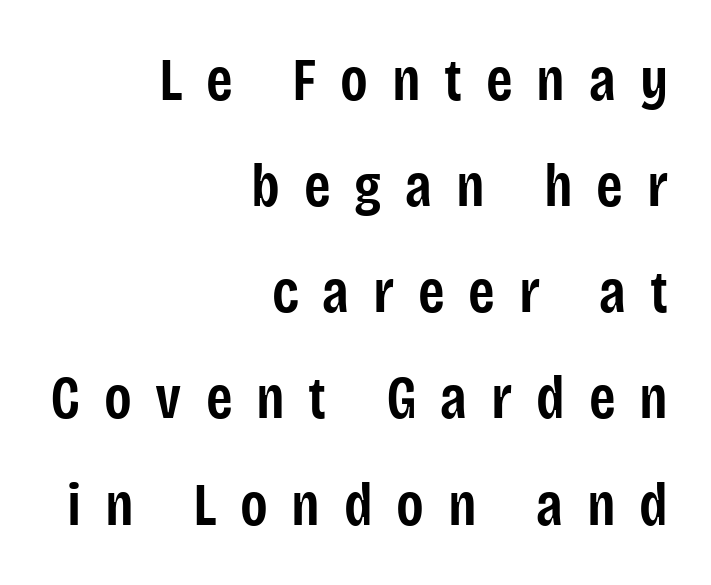
Q: Is the text bold? A: Semi-bold.
Q: Is the text italic (slanted)? A: No, it is upright.
Q: Is the typeface a serif or a sans-serif typeface? A: Sans-serif.
Q: Is the text underlined? A: No.
Q: How is the paragraph aligned? A: Right-aligned.
Q: Is the spacing between letters normal or unusually wide? A: Unusually wide.
Q: Width (condensed, normal, or wide)? A: Condensed.
Q: Stroke contrast? A: Low.
Q: x-height? A: Large.
Q: Monospaced? A: No.
